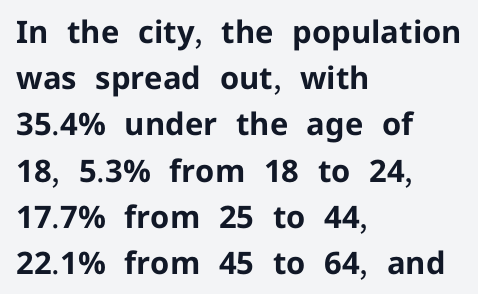
{"serif": "no", "italic": "no", "bold": "yes", "weight": "bold", "width": "normal", "stroke_contrast": "low", "x_height": "medium", "monospaced": "no", "underline": "no", "align": "left", "line_spacing": "normal", "line_spacing_ratio": 1.49, "letter_spacing": "normal", "letter_spacing_em": 0.0, "glyph_px": 31}
